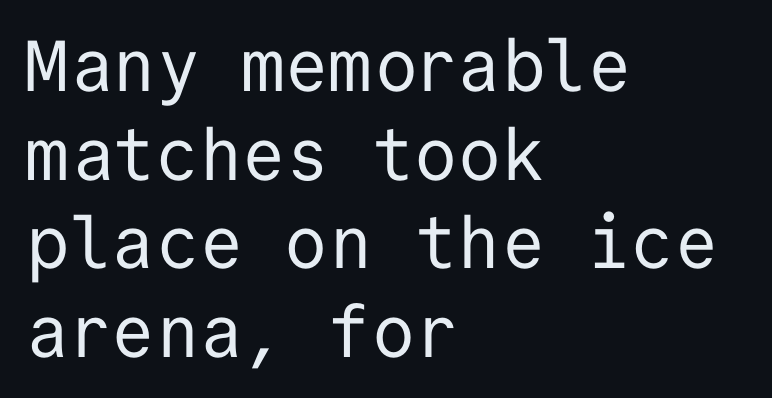
No heavy texture on the line: the type isn't bold. Beneath every word, the page is bare. These lines stack with their left ends in a neat column. Observe the ordinary spacing: letters are neighbours, not strangers. No feet cap the strokes, marking this as sans-serif type.
